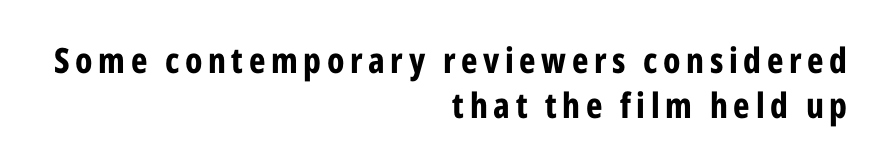
Descender tails drop into unmarked territory. Stroke thickness is high; the sample reads as a true bold. A normal amount of white space separates one row of letters from the next. Line endings align vertically; line beginnings do not.
